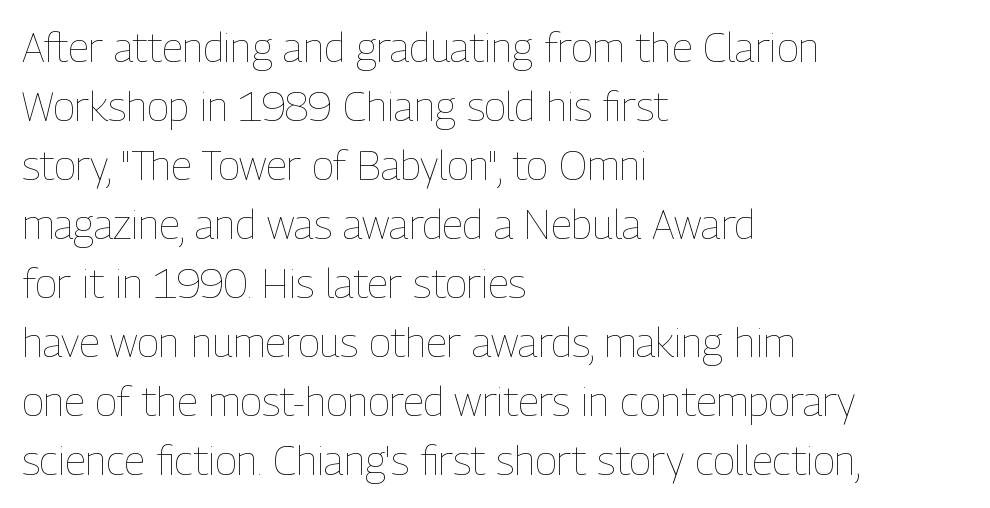
Q: Is the text bold? A: No.
Q: Is the text italic (slanted)? A: No, it is upright.
Q: Is the text underlined? A: No.
Q: How is the paragraph aligned? A: Left-aligned.
Q: Is the spacing between letters normal or unusually wide? A: Normal.
Q: Is the spacing between lines tight, normal or loose? A: Normal.
Q: Width (condensed, normal, or wide)? A: Condensed.
Q: Stroke contrast? A: Low.
Q: x-height? A: Medium.
Q: Monospaced? A: No.
